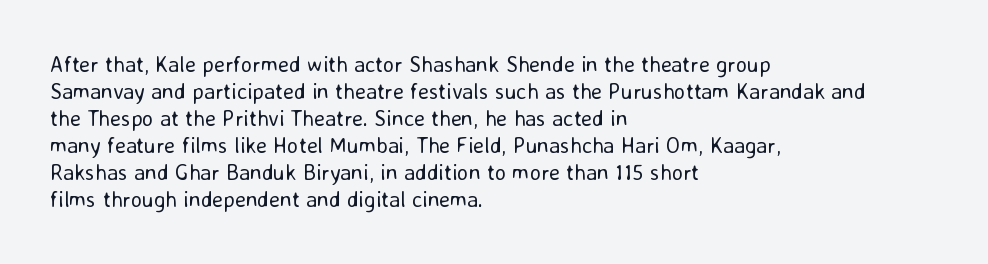
Q: Is the text bold? A: No.
Q: Is the text italic (slanted)? A: No, it is upright.
Q: Is the text underlined? A: No.
Q: How is the paragraph aligned? A: Left-aligned.
Q: Is the spacing between letters normal or unusually wide? A: Normal.
